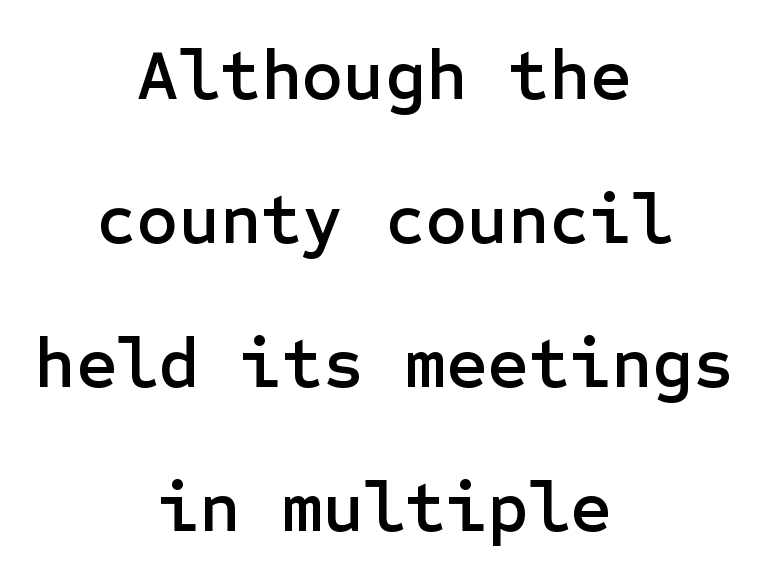
The image shows 71 px sans-serif type, upright; set centered, loose line spacing (2.03x), normal letter spacing, not underlined; low stroke contrast and a medium x-height.
